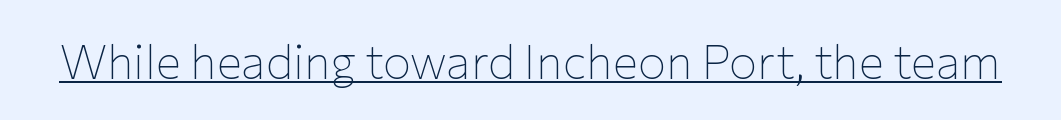
The designer went with a sans here, leaving each stem footless. Heft: none added — not bold. Think of a printed novel: that variable character pitch is what you see here. Quick note: underline on.
